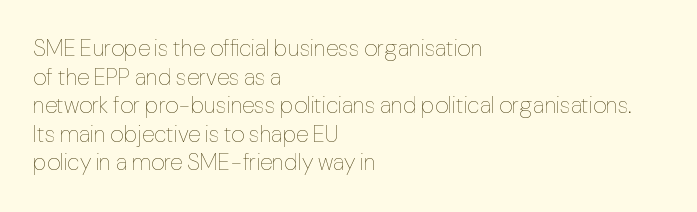
Q: Is the text bold? A: No.
Q: Is the text italic (slanted)? A: No, it is upright.
Q: Is the text underlined? A: No.
Q: How is the paragraph aligned? A: Left-aligned.
Q: Is the spacing between letters normal or unusually wide? A: Normal.
